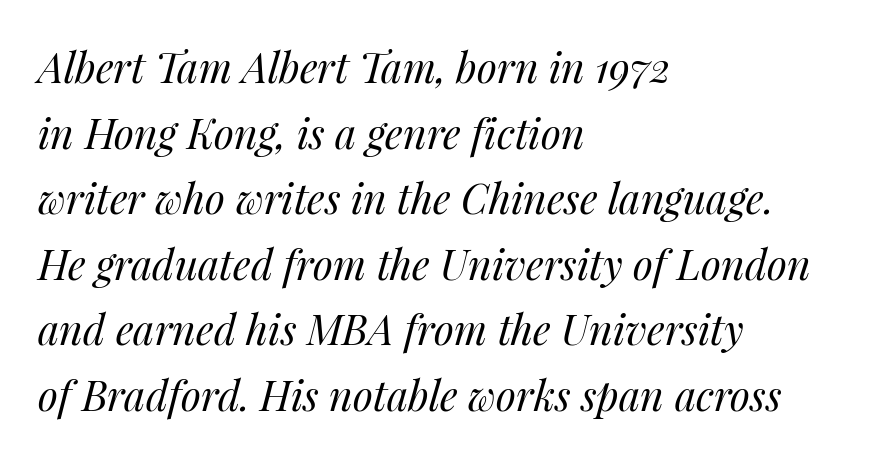
The image shows 41 px regular-weight type, italic (leaning right); set left-aligned, normal line spacing (1.6x), normal letter spacing, not underlined; medium stroke contrast and a medium x-height.
